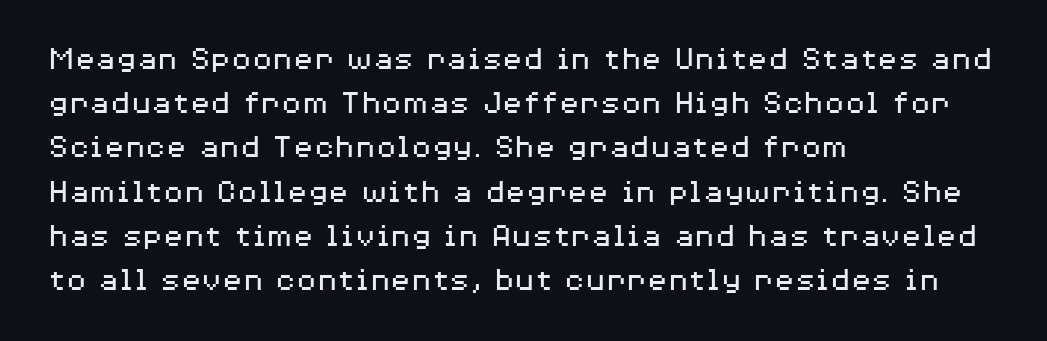
Q: Is the text bold? A: No.
Q: Is the text italic (slanted)? A: No, it is upright.
Q: Is the typeface a serif or a sans-serif typeface? A: Sans-serif.
Q: Is the text underlined? A: No.
Q: How is the paragraph aligned? A: Left-aligned.
Q: Is the spacing between letters normal or unusually wide? A: Normal.
Q: Is the spacing between lines tight, normal or loose? A: Normal.
Q: Width (condensed, normal, or wide)? A: Wide.
Q: Stroke contrast? A: Medium.
Q: x-height? A: Medium.
Q: Monospaced? A: No.
